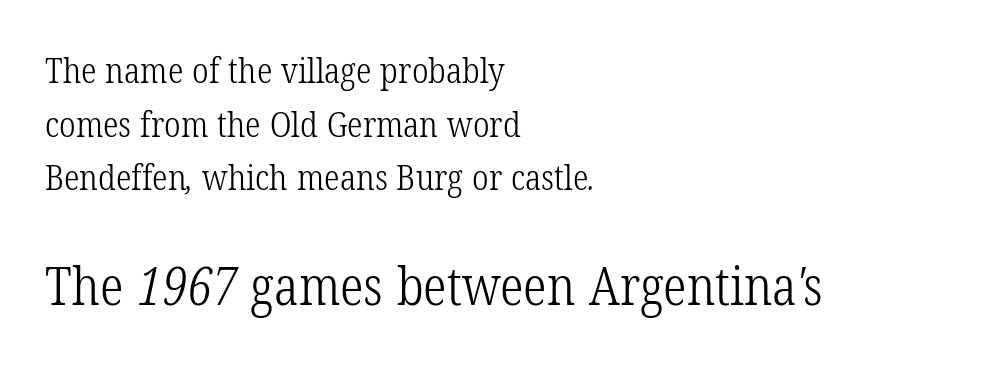
Q: Is the text bold? A: No.
Q: Is the typeface a serif or a sans-serif typeface? A: Serif.
Q: Is the text underlined? A: No.
Q: How is the paragraph aligned? A: Left-aligned.
Q: Is the spacing between letters normal or unusually wide? A: Normal.
Q: Is the spacing between lines tight, normal or loose? A: Normal.
Q: Which block of text is set in a larger size, the first (top) or the second (bottom)? A: The second (bottom) one.
Q: Width (condensed, normal, or wide)? A: Condensed.
Q: Stroke contrast? A: Low.
Q: x-height? A: Medium.
Q: Monospaced? A: No.
